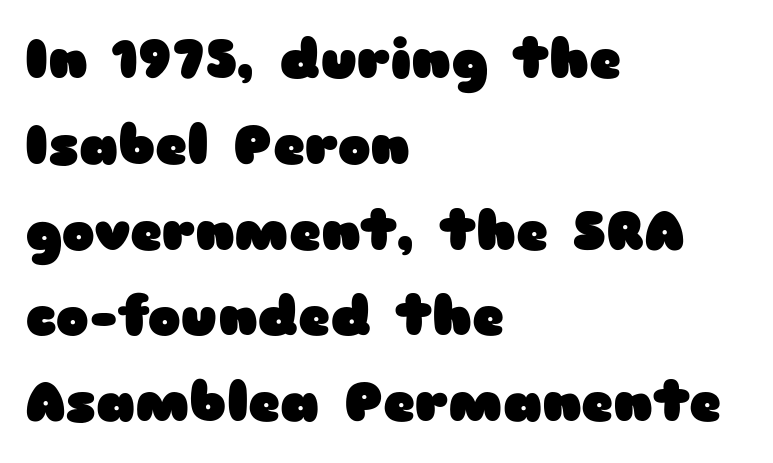
{"serif": "no", "italic": "no", "bold": "yes", "weight": "heavy", "width": "wide", "stroke_contrast": "low", "x_height": "medium", "monospaced": "no", "underline": "no", "align": "left", "line_spacing": "normal", "line_spacing_ratio": 1.56, "letter_spacing": "normal", "letter_spacing_em": 0.0, "glyph_px": 55}
